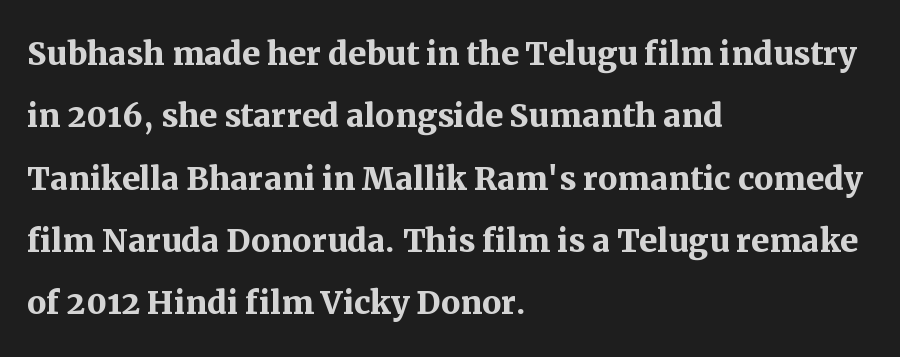
The image shows 43 px semibold serif type, upright; set left-aligned, normal line spacing (1.45x), normal letter spacing, not underlined; medium stroke contrast and a medium x-height.
